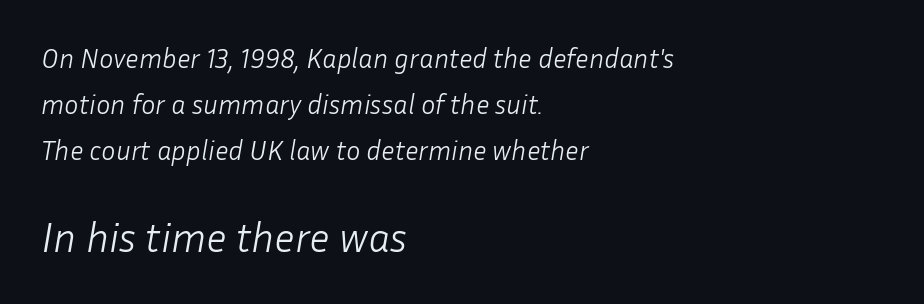
{"italic": "yes", "lean": "right", "slant_degrees": 10, "bold": "no", "weight": "light", "width": "normal", "stroke_contrast": "low", "x_height": "medium", "monospaced": "no", "underline": "no", "align": "left", "line_spacing": "normal", "line_spacing_ratio": 1.7, "letter_spacing": "normal", "letter_spacing_em": 0.0, "larger_block": "second", "size_ratio": 1.52, "glyph_px": 41}
